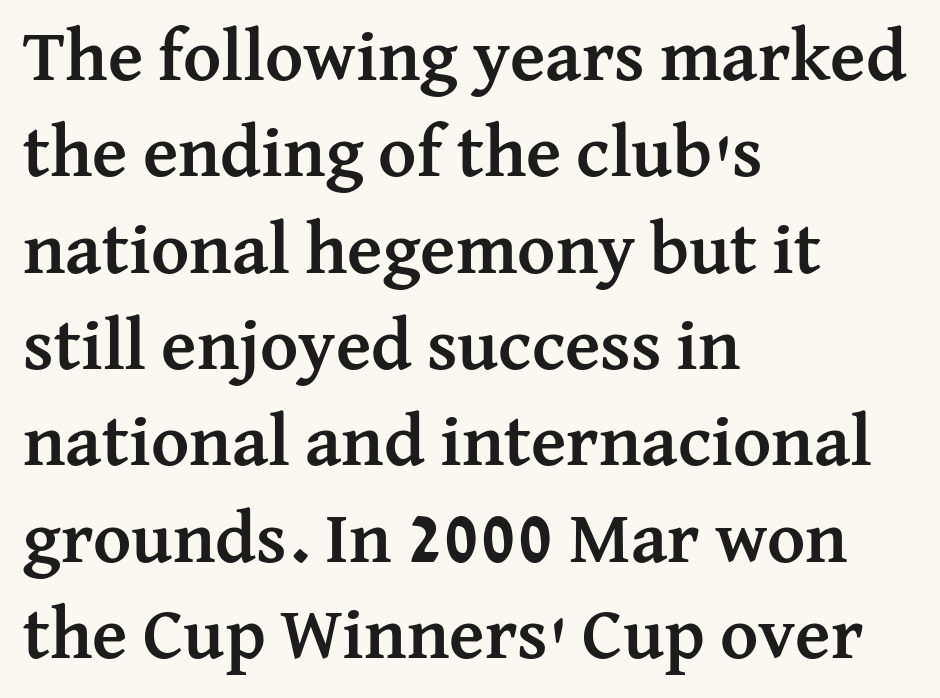
The image shows 73 px semibold serif type, upright; set left-aligned, normal line spacing (1.32x), normal letter spacing, not underlined; medium stroke contrast and a medium x-height.
